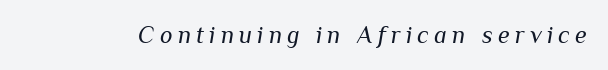
The image shows 24 px text type, italic (leaning right); set unusually wide letter spacing (+0.22 em), not underlined.
